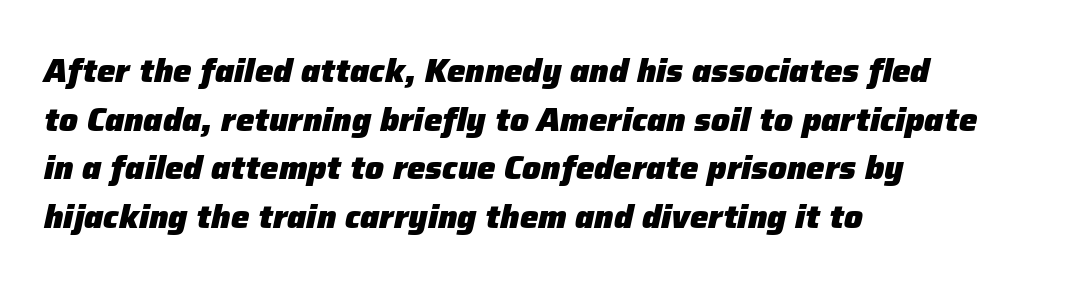
Nothing unusual about the tracking: characters are spaced as the font intends. Notice how the passage keeps a crisp vertical edge on the left only. Characters are canted at an angle relative to the baseline's perpendicular. These lines are rendered in a variable-pitch font. Vertical spacing — default. The typesetting leans heavy: a genuine bold.
